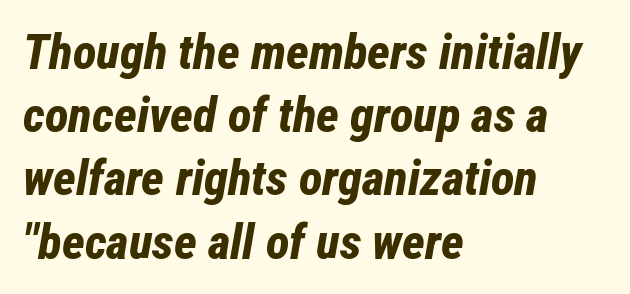
Q: Is the text bold? A: Yes.
Q: Is the text italic (slanted)? A: Yes, it leans right by about 12 degrees.
Q: Is the text underlined? A: No.
Q: How is the paragraph aligned? A: Left-aligned.
Q: Is the spacing between letters normal or unusually wide? A: Normal.
Q: Is the spacing between lines tight, normal or loose? A: Normal.
Q: Width (condensed, normal, or wide)? A: Condensed.
Q: Stroke contrast? A: Low.
Q: x-height? A: Medium.
Q: Monospaced? A: No.
